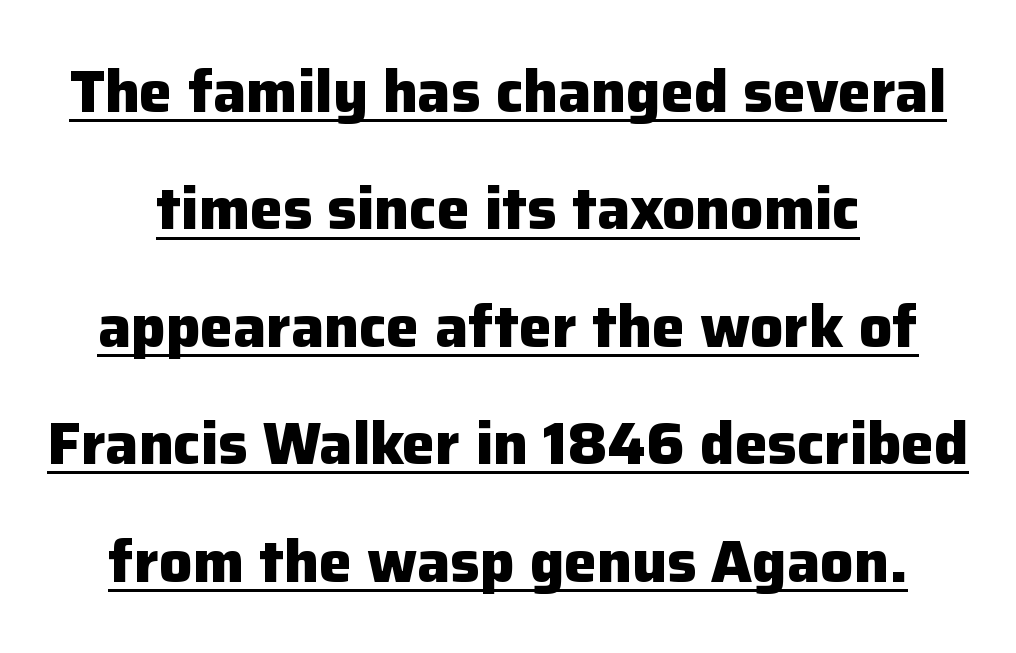
The image shows 59 px heavy sans-serif type, upright; set loose line spacing (1.99x), normal letter spacing, underlined; low stroke contrast and a medium x-height.
